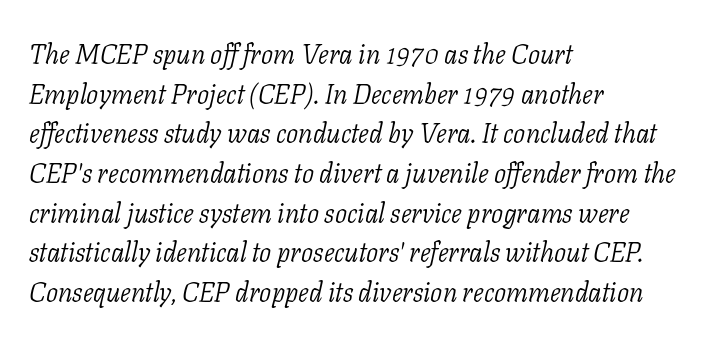
{"italic": "yes", "lean": "right", "slant_degrees": 11, "bold": "no", "underline": "no", "align": "left", "line_spacing": "normal", "line_spacing_ratio": 1.47, "letter_spacing": "normal", "letter_spacing_em": 0.0, "glyph_px": 27}
